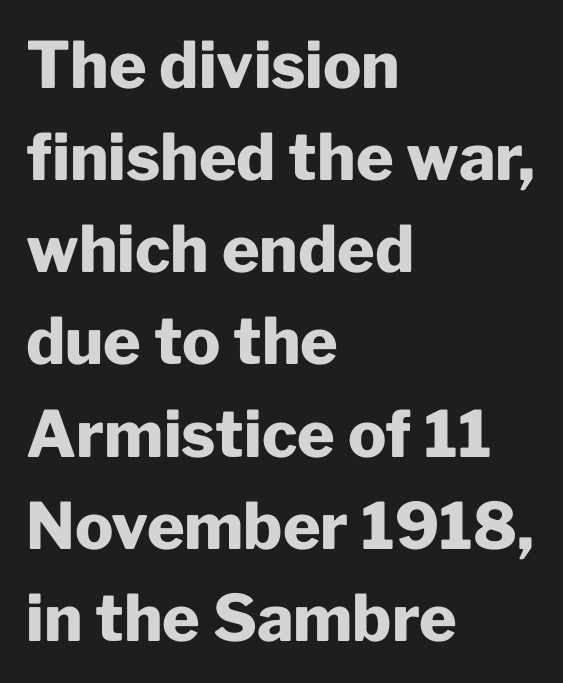
The image shows 64 px heavy sans-serif type, upright; set left-aligned, normal line spacing (1.44x), normal letter spacing, not underlined; low stroke contrast and a medium x-height.
